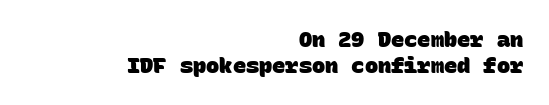
{"bold": "yes", "underline": "no", "align": "right", "line_spacing_ratio": 1.16, "letter_spacing": "normal", "letter_spacing_em": 0.0, "glyph_px": 22}
